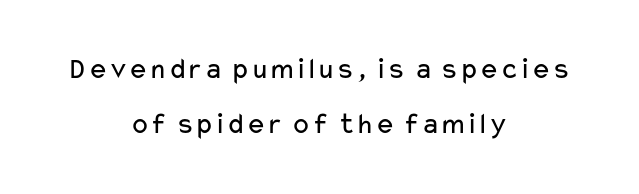
Q: Is the text bold? A: No.
Q: Is the text italic (slanted)? A: No, it is upright.
Q: Is the typeface a serif or a sans-serif typeface? A: Sans-serif.
Q: Is the text underlined? A: No.
Q: How is the paragraph aligned? A: Centered.
Q: Is the spacing between letters normal or unusually wide? A: Normal.
Q: Width (condensed, normal, or wide)? A: Wide.
Q: Stroke contrast? A: Low.
Q: x-height? A: Medium.
Q: Monospaced? A: No.
